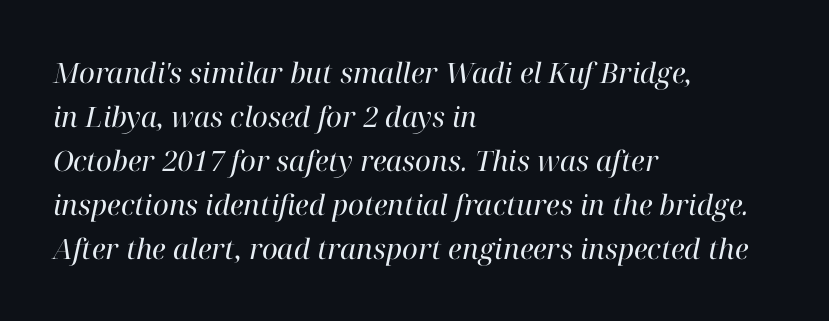
{"serif": "yes", "italic": "yes", "lean": "right", "slant_degrees": 12, "bold": "no", "weight": "regular", "width": "normal", "stroke_contrast": "high", "x_height": "medium", "monospaced": "no", "underline": "no", "align": "left", "line_spacing": "normal", "line_spacing_ratio": 1.57, "letter_spacing": "normal", "letter_spacing_em": 0.0, "glyph_px": 28}
